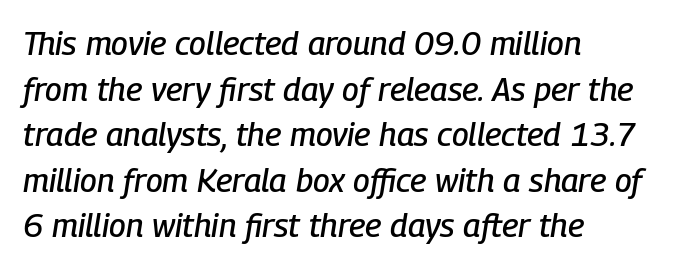
Q: Is the text italic (slanted)? A: Yes, it leans right by about 9 degrees.
Q: Is the text underlined? A: No.
Q: How is the paragraph aligned? A: Left-aligned.
Q: Is the spacing between letters normal or unusually wide? A: Normal.
Q: Is the spacing between lines tight, normal or loose? A: Normal.
Q: Width (condensed, normal, or wide)? A: Condensed.
Q: Stroke contrast? A: Low.
Q: x-height? A: Medium.
Q: Monospaced? A: No.
